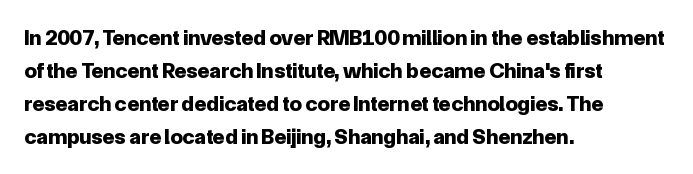
The image shows 22 px bold type, upright; set left-aligned, normal line spacing (1.5x), normal letter spacing, not underlined.
